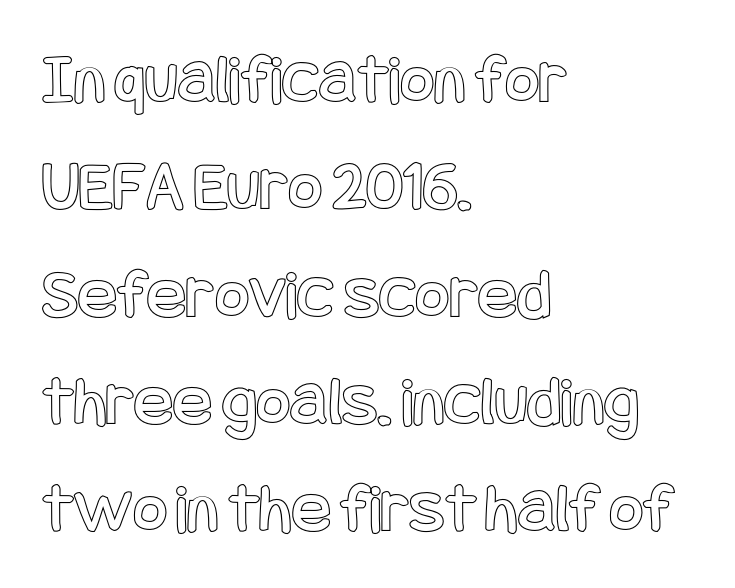
Q: Is the text italic (slanted)? A: No, it is upright.
Q: Is the text underlined? A: No.
Q: How is the paragraph aligned? A: Left-aligned.
Q: Is the spacing between letters normal or unusually wide? A: Normal.
Q: Is the spacing between lines tight, normal or loose? A: Normal.
Q: Width (condensed, normal, or wide)? A: Condensed.
Q: x-height? A: Large.
